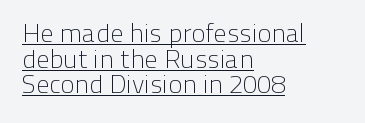
The letters stand upright; this is a roman face. Is the block centered? No — it sits flush against the left margin. This sample uses plain, unmodified letter spacing. The vertical gap from one line to the next is small. These glyphs show unthickened strokes, regular width or finer.
